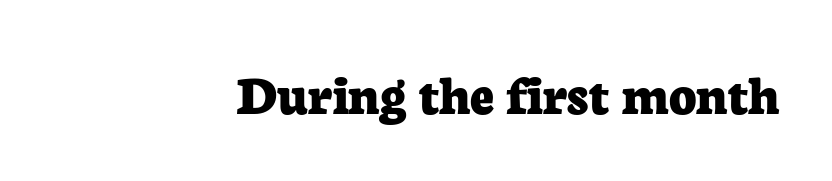
Heavy, bold letterforms. The paragraph shown leans on its right margin. Note the varied advance widths — an 'i' is clearly narrower than an 'm'. Note: serifs present on the glyphs. The lettering stays uniformly vertical, giving the passage a roman look.
